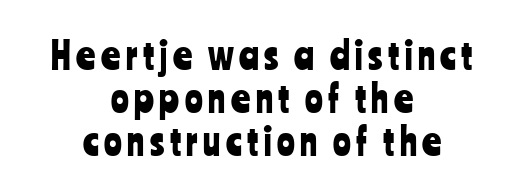
The image shows 37 px condensed sans-serif type, upright; set centered, line spacing 1.16x, not underlined; low stroke contrast and a medium x-height.
